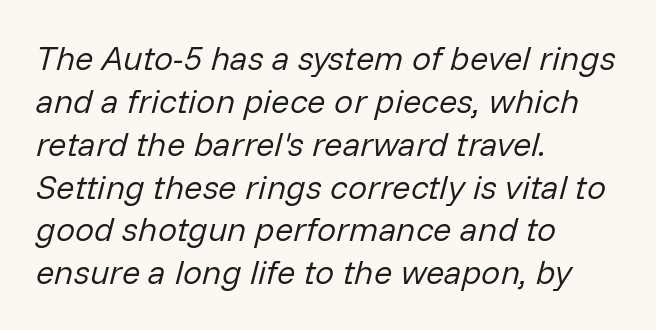
The image shows 34 px regular-weight type, italic (leaning right); set left-aligned, normal line spacing (1.26x), normal letter spacing, not underlined; low stroke contrast and a medium x-height.
